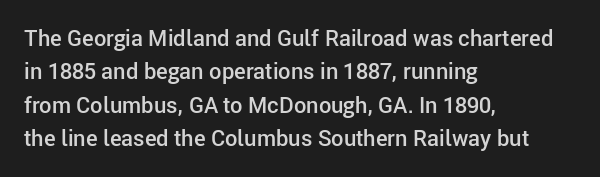
{"italic": "no", "bold": "semi", "underline": "no", "align": "left", "line_spacing": "normal", "line_spacing_ratio": 1.52, "letter_spacing": "normal", "letter_spacing_em": 0.0, "glyph_px": 22}
